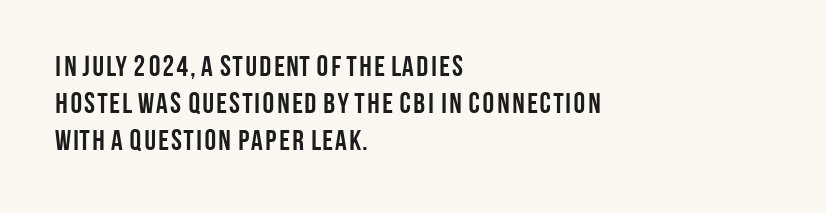
These lines are rendered in a variable-pitch font. The passage shown has conventional tracking throughout. Set as a true bold cut, around the 700 mark. The string is rendered with underlining switched off. This sample uses a sans-serif face.
